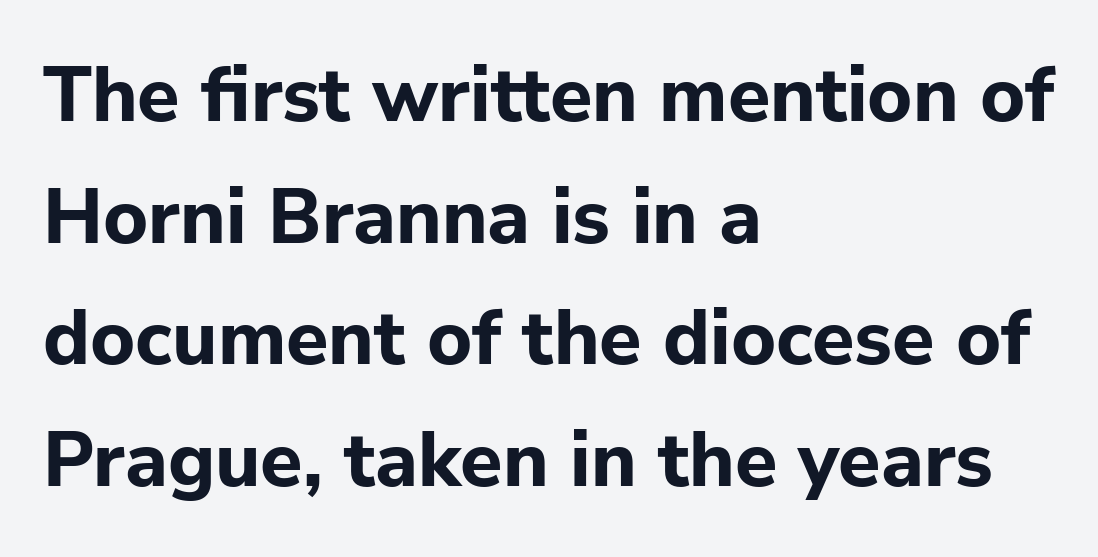
The image shows 77 px bold sans-serif type, upright; set left-aligned, normal line spacing (1.58x), normal letter spacing, not underlined; low stroke contrast and a medium x-height.
